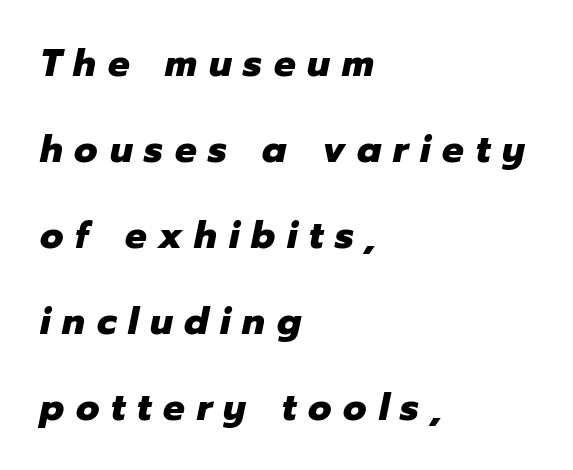
The image shows 38 px heavy type, italic (leaning right); set left-aligned, loose line spacing (2.26x), unusually wide letter spacing (+0.31 em), not underlined; low stroke contrast and a medium x-height.
